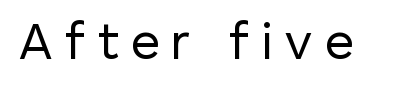
The image shows 52 px regular-weight sans-serif type, upright; set unusually wide letter spacing (+0.22 em), not underlined; low stroke contrast and a medium x-height.
